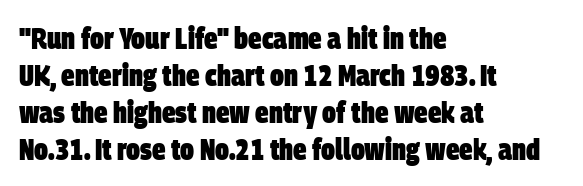
Q: Is the text bold? A: Yes.
Q: Is the typeface a serif or a sans-serif typeface? A: Sans-serif.
Q: Is the text underlined? A: No.
Q: How is the paragraph aligned? A: Left-aligned.
Q: Is the spacing between letters normal or unusually wide? A: Normal.
Q: Width (condensed, normal, or wide)? A: Condensed.
Q: Stroke contrast? A: Low.
Q: x-height? A: Large.
Q: Monospaced? A: No.
